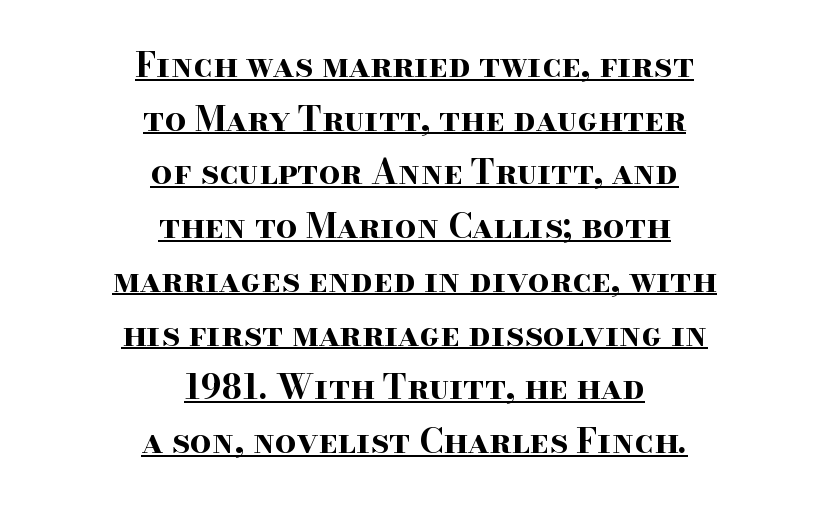
{"serif": "yes", "italic": "no", "bold": "yes", "weight": "bold", "width": "wide", "stroke_contrast": "high", "x_height": "small", "monospaced": "no", "underline": "yes", "align": "center", "line_spacing": "normal", "line_spacing_ratio": 1.58, "letter_spacing": "normal", "letter_spacing_em": 0.0, "glyph_px": 34}
